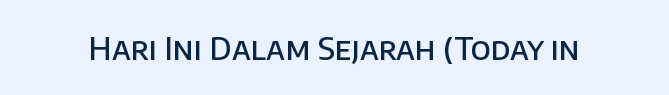
{"serif": "no", "italic": "no", "bold": "semi", "weight": "semibold", "width": "normal", "stroke_contrast": "low", "x_height": "large", "monospaced": "no", "underline": "no", "letter_spacing": "normal", "letter_spacing_em": 0.0, "glyph_px": 31}
